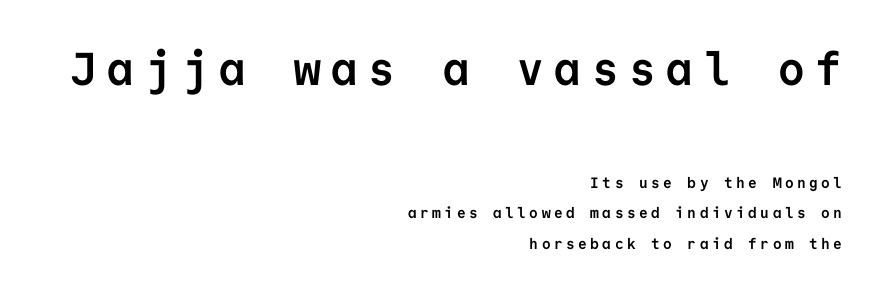
The image shows 46 px semibold sans-serif type, upright, monospaced; set right-aligned, loose line spacing (2.04x), unusually wide letter spacing (+0.23 em), not underlined; the first (top) block is 3.07x larger; low stroke contrast and a medium x-height.
